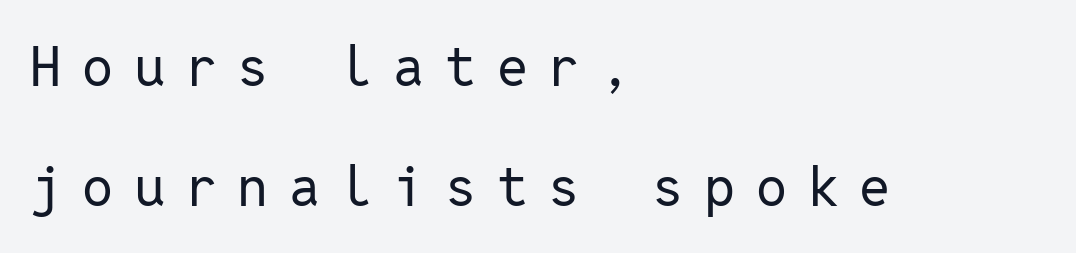
Unlike italic type, these characters show no tilt at all. This block would shrink considerably if given ordinary leading; it's expanded now. Descender tails drop into unmarked territory. Left-aligned paragraph, ragged on the right. Tracking here is generous; glyphs stand well apart from one another. Heaviness? Minimal to ordinary, like unemphasized prose.
